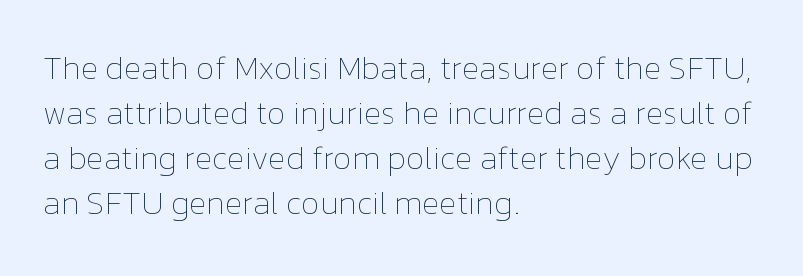
{"italic": "no", "bold": "no", "weight": "thin", "width": "normal", "stroke_contrast": "low", "x_height": "medium", "monospaced": "no", "underline": "no", "align": "left", "line_spacing": "normal", "line_spacing_ratio": 1.41, "letter_spacing": "normal", "letter_spacing_em": 0.0, "glyph_px": 32}
